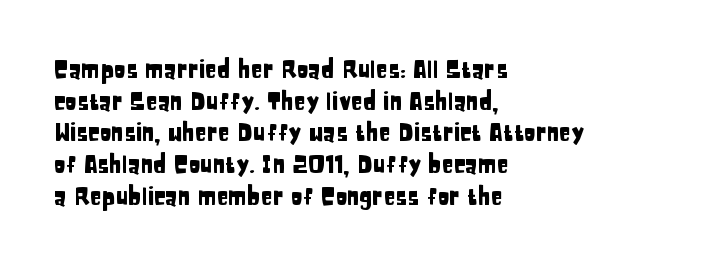
{"italic": "no", "underline": "no", "align": "left", "line_spacing": "normal", "line_spacing_ratio": 1.32, "letter_spacing": "normal", "letter_spacing_em": 0.0, "glyph_px": 24}
